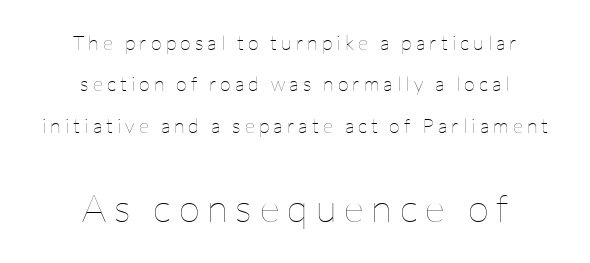
Each letter keeps its own natural width here, so spacing adapts to shape. Does the copy run flush right? No — it is centered line by line. The passage shown begins with its smaller block and ends with its larger one. Does extra space separate the letters? Yes, quite a lot of it.
